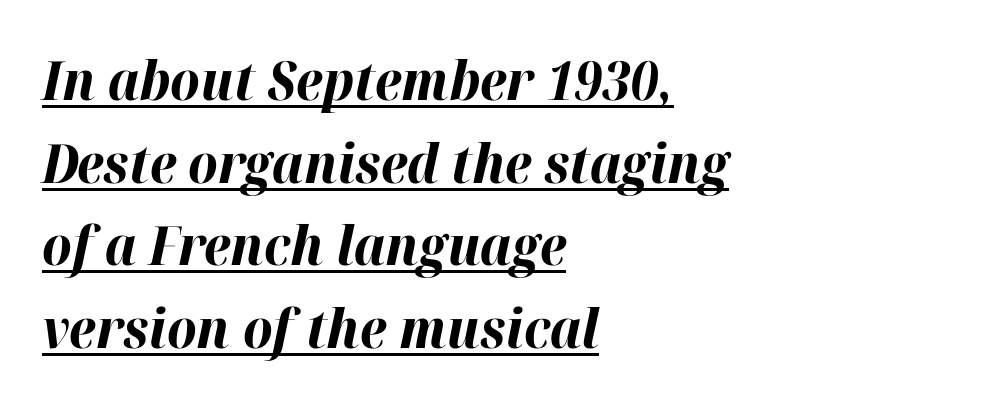
{"italic": "yes", "lean": "right", "slant_degrees": 12, "bold": "yes", "weight": "bold", "width": "normal", "stroke_contrast": "high", "x_height": "medium", "monospaced": "no", "underline": "yes", "align": "left", "line_spacing": "normal", "line_spacing_ratio": 1.53, "letter_spacing": "normal", "letter_spacing_em": 0.0, "glyph_px": 54}
